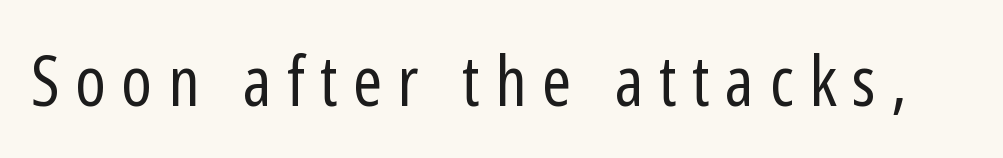
{"serif": "no", "italic": "no", "bold": "no", "weight": "regular", "width": "condensed", "stroke_contrast": "low", "x_height": "medium", "monospaced": "no", "underline": "no", "letter_spacing": "wide", "letter_spacing_em": 0.22, "glyph_px": 70}
